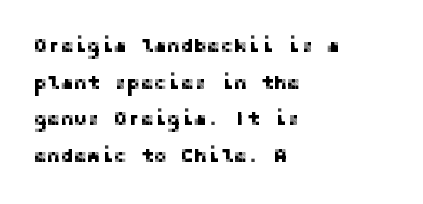
{"italic": "no", "underline": "no", "align": "left", "line_spacing_ratio": 1.83, "letter_spacing": "normal", "letter_spacing_em": 0.0, "glyph_px": 20}
